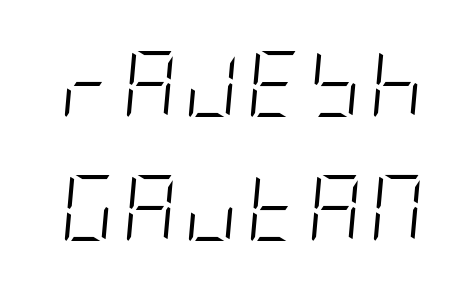
Q: Is the text bold? A: No.
Q: Is the text italic (slanted)? A: Yes, it leans right by about 5 degrees.
Q: Is the text underlined? A: No.
Q: Width (condensed, normal, or wide)? A: Condensed.
Q: Stroke contrast? A: Low.
Q: x-height? A: Large.
